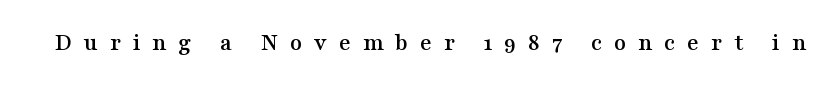
{"italic": "no", "underline": "no", "letter_spacing": "wide", "letter_spacing_em": 0.47, "glyph_px": 25}
